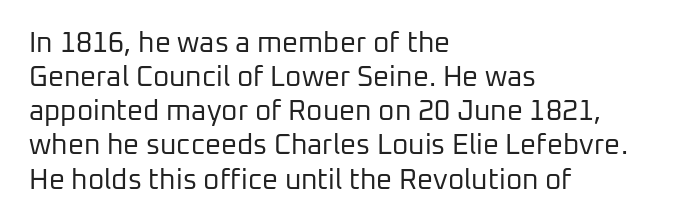
The image shows 28 px regular-weight sans-serif type, upright; set left-aligned, line spacing 1.22x, normal letter spacing, not underlined; low stroke contrast and a medium x-height.
